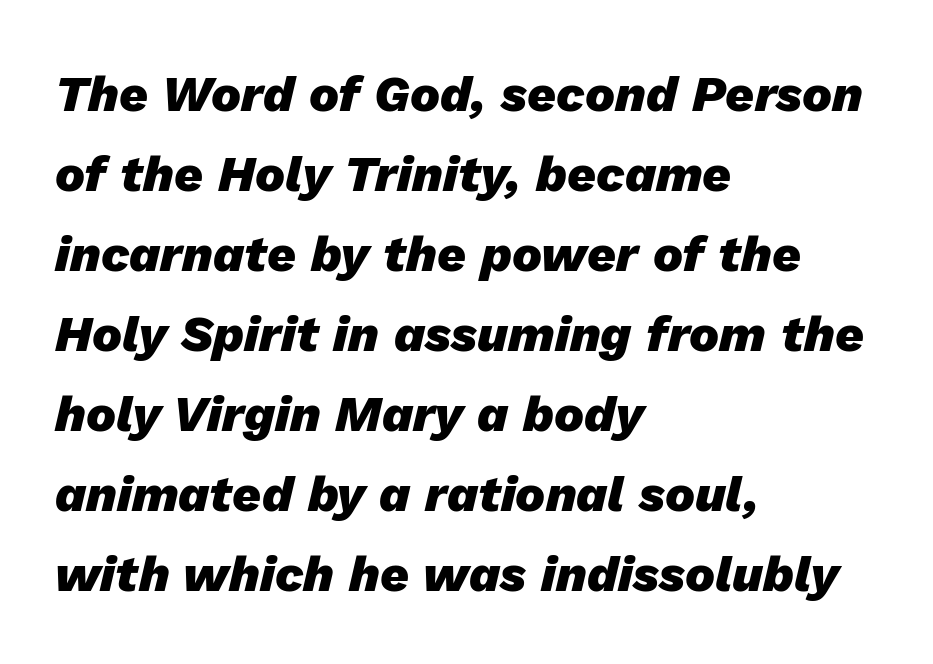
Q: Is the text bold? A: Yes.
Q: Is the text italic (slanted)? A: Yes, it leans right by about 13 degrees.
Q: Is the text underlined? A: No.
Q: How is the paragraph aligned? A: Left-aligned.
Q: Is the spacing between letters normal or unusually wide? A: Normal.
Q: Is the spacing between lines tight, normal or loose? A: Normal.
Q: Width (condensed, normal, or wide)? A: Normal.
Q: Stroke contrast? A: Low.
Q: x-height? A: Medium.
Q: Monospaced? A: No.
